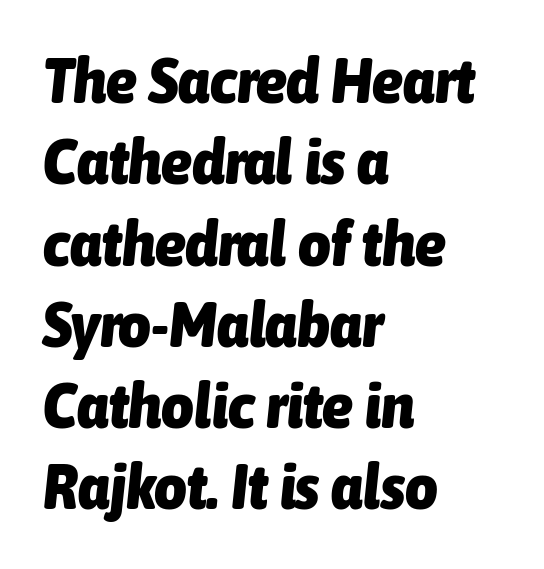
If you drew a ruler down the left edge, every line would touch it. Decoration check: the copy has no underline. The rendering applies a slant to the glyphs. Default kerning and tracking; the words read as compact shapes. Pretty heavy lettering here — definitely bold. Do the characters align in a grid? No, the font is proportional.
